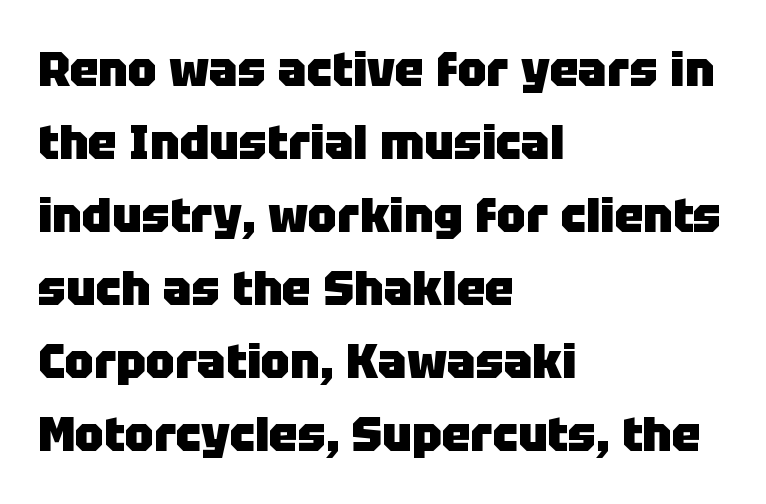
The image shows 48 px heavy sans-serif type, upright; set left-aligned, normal line spacing (1.52x), normal letter spacing, not underlined; low stroke contrast and a large x-height.
